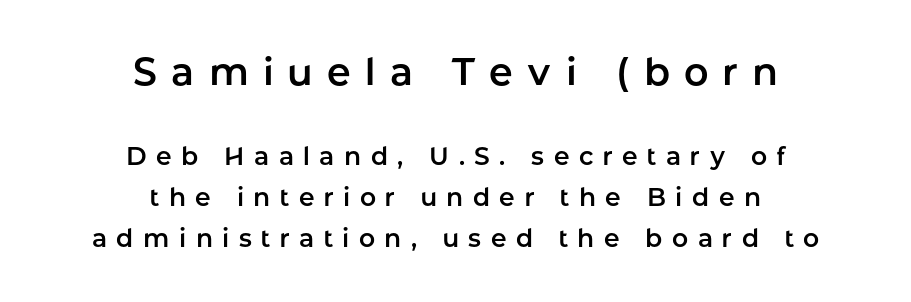
The image shows 38 px sans-serif type, upright; set centered, normal line spacing (1.63x), unusually wide letter spacing (+0.38 em), not underlined; the first (top) block is 1.52x larger; low stroke contrast and a medium x-height.
